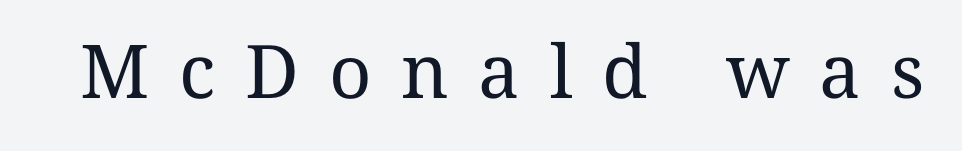
Q: Is the text bold? A: No.
Q: Is the text italic (slanted)? A: No, it is upright.
Q: Is the typeface a serif or a sans-serif typeface? A: Serif.
Q: Is the text underlined? A: No.
Q: Is the spacing between letters normal or unusually wide? A: Unusually wide.
Q: Width (condensed, normal, or wide)? A: Normal.
Q: Stroke contrast? A: Medium.
Q: x-height? A: Medium.
Q: Monospaced? A: No.
